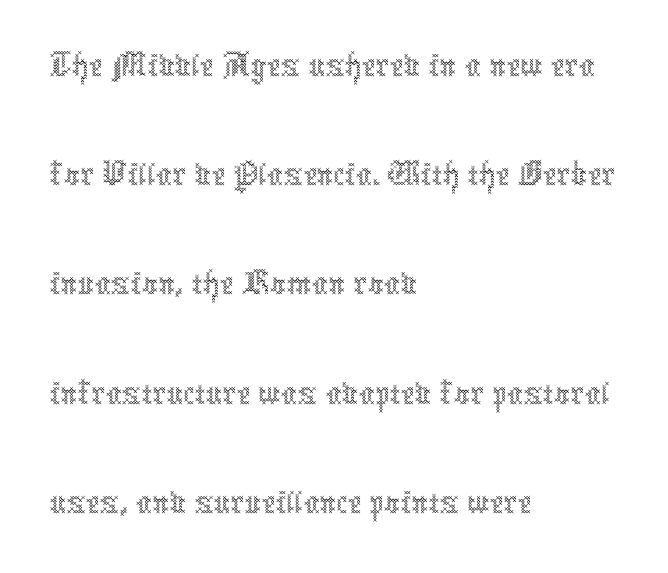
{"italic": "no", "bold": "no", "weight": "thin", "width": "condensed", "x_height": "medium", "monospaced": "no", "underline": "no", "align": "left", "line_spacing": "normal", "line_spacing_ratio": 1.4, "letter_spacing": "normal", "letter_spacing_em": 0.0, "glyph_px": 78}
